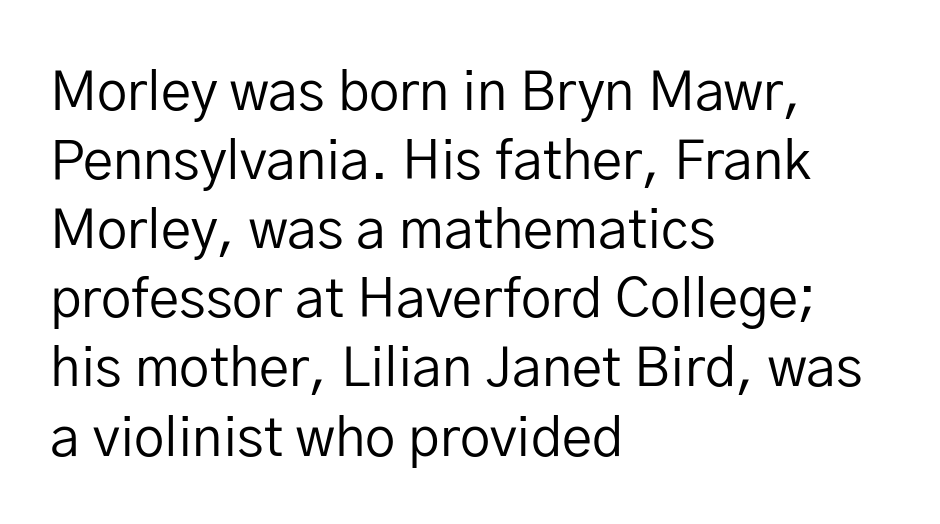
Q: Is the text bold? A: No.
Q: Is the text italic (slanted)? A: No, it is upright.
Q: Is the typeface a serif or a sans-serif typeface? A: Sans-serif.
Q: Is the text underlined? A: No.
Q: How is the paragraph aligned? A: Left-aligned.
Q: Is the spacing between letters normal or unusually wide? A: Normal.
Q: Is the spacing between lines tight, normal or loose? A: Normal.
Q: Width (condensed, normal, or wide)? A: Normal.
Q: Stroke contrast? A: Low.
Q: x-height? A: Medium.
Q: Monospaced? A: No.
